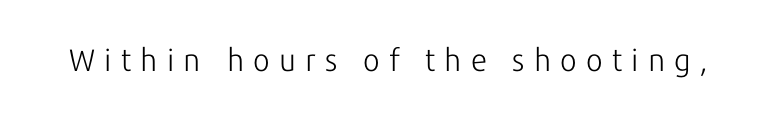
The image shows 31 px light sans-serif type, upright; set unusually wide letter spacing (+0.3 em), not underlined; low stroke contrast and a medium x-height.
